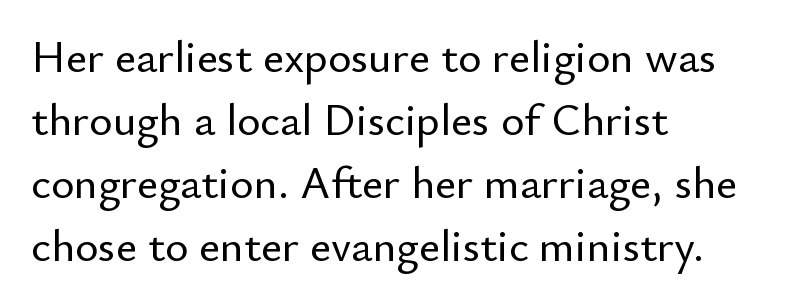
{"serif": "no", "italic": "no", "width": "normal", "stroke_contrast": "low", "x_height": "small", "monospaced": "no", "underline": "no", "align": "left", "line_spacing": "normal", "line_spacing_ratio": 1.4, "letter_spacing": "normal", "letter_spacing_em": 0.0, "glyph_px": 45}
